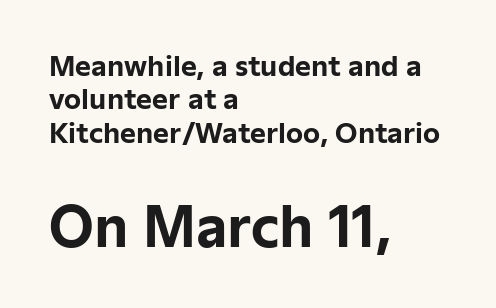
The image shows 54 px bold sans-serif type, upright; set left-aligned, line spacing 1.24x, normal letter spacing, not underlined; the second (bottom) block is 2.0x larger; low stroke contrast and a medium x-height.
